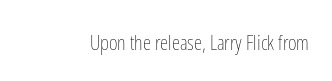
{"italic": "no", "bold": "no", "underline": "no", "letter_spacing": "normal", "letter_spacing_em": 0.0, "glyph_px": 21}
